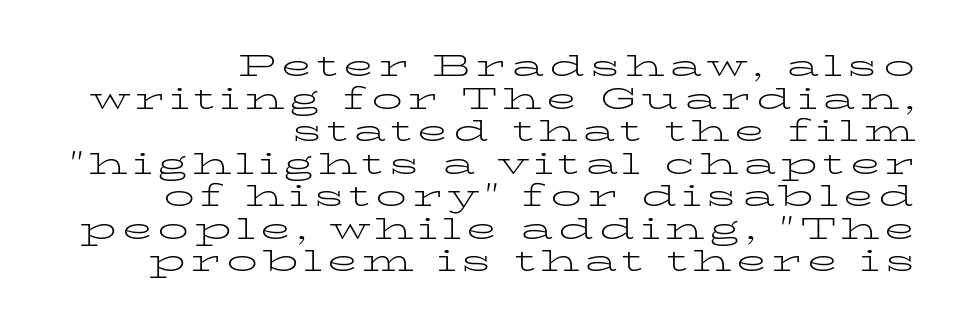
Q: Is the text bold? A: No.
Q: Is the text italic (slanted)? A: No, it is upright.
Q: Is the typeface a serif or a sans-serif typeface? A: Serif.
Q: Is the text underlined? A: No.
Q: How is the paragraph aligned? A: Right-aligned.
Q: Is the spacing between lines tight, normal or loose? A: Tight.
Q: Width (condensed, normal, or wide)? A: Wide.
Q: Stroke contrast? A: Low.
Q: x-height? A: Medium.
Q: Monospaced? A: No.
